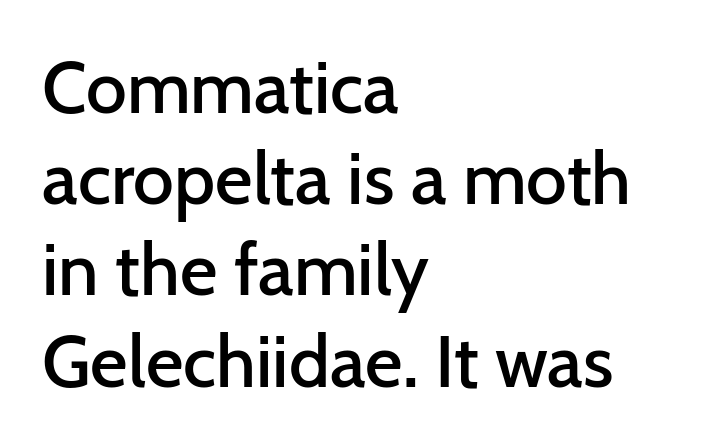
Q: Is the text bold? A: Semi-bold.
Q: Is the text italic (slanted)? A: No, it is upright.
Q: Is the typeface a serif or a sans-serif typeface? A: Sans-serif.
Q: Is the text underlined? A: No.
Q: How is the paragraph aligned? A: Left-aligned.
Q: Is the spacing between letters normal or unusually wide? A: Normal.
Q: Is the spacing between lines tight, normal or loose? A: Normal.
Q: Width (condensed, normal, or wide)? A: Normal.
Q: Stroke contrast? A: Low.
Q: x-height? A: Medium.
Q: Monospaced? A: No.
